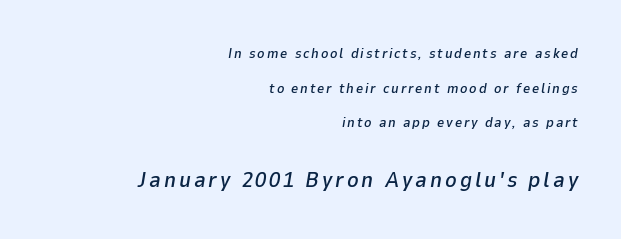
Q: Is the text italic (slanted)? A: Yes, it leans right by about 9 degrees.
Q: Is the text underlined? A: No.
Q: How is the paragraph aligned? A: Right-aligned.
Q: Is the spacing between lines tight, normal or loose? A: Loose.
Q: Which block of text is set in a larger size, the first (top) or the second (bottom)? A: The second (bottom) one.
